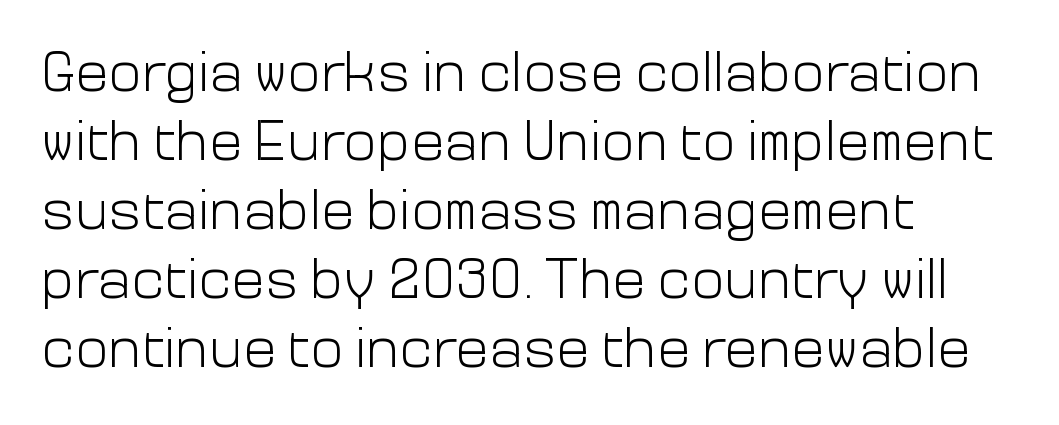
Q: Is the text bold? A: No.
Q: Is the text italic (slanted)? A: No, it is upright.
Q: Is the typeface a serif or a sans-serif typeface? A: Sans-serif.
Q: Is the text underlined? A: No.
Q: How is the paragraph aligned? A: Left-aligned.
Q: Is the spacing between letters normal or unusually wide? A: Normal.
Q: Width (condensed, normal, or wide)? A: Normal.
Q: Stroke contrast? A: Low.
Q: x-height? A: Medium.
Q: Monospaced? A: No.
